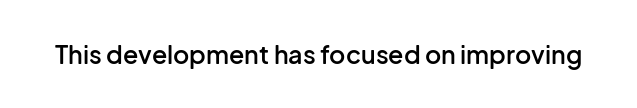
{"italic": "no", "bold": "semi", "underline": "no", "letter_spacing": "normal", "letter_spacing_em": 0.0, "glyph_px": 25}
